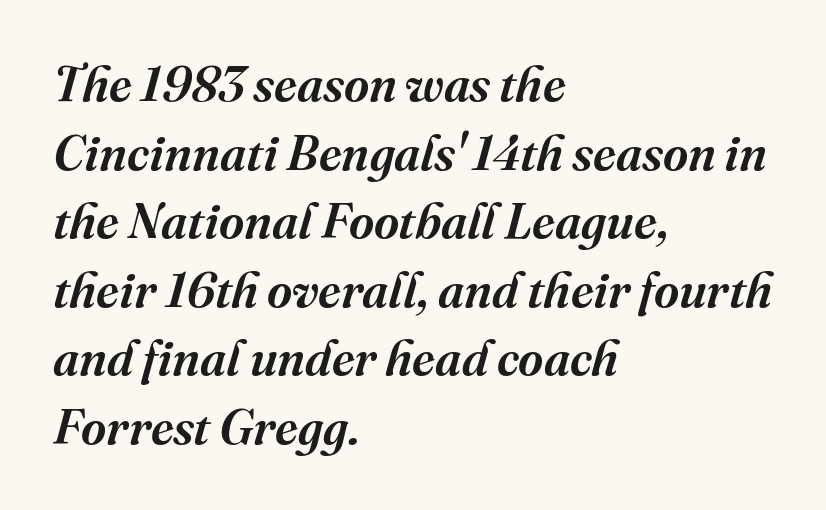
The image shows 49 px serif type, italic (leaning right); set left-aligned, normal line spacing (1.4x), normal letter spacing, not underlined; medium stroke contrast and a medium x-height.
